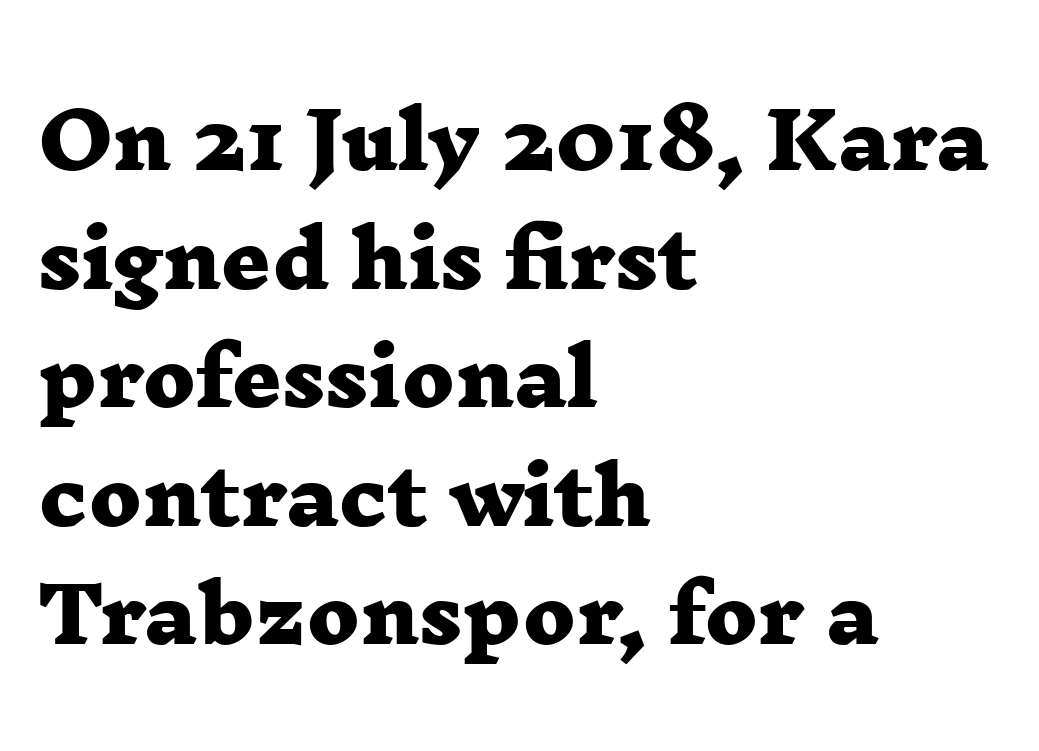
These lines are rendered in a variable-pitch font. Anything drawn beneath the words? Only blank space. As a designer I'd log this as weight 700, bold. Leading matches the norm, producing a regular column.
